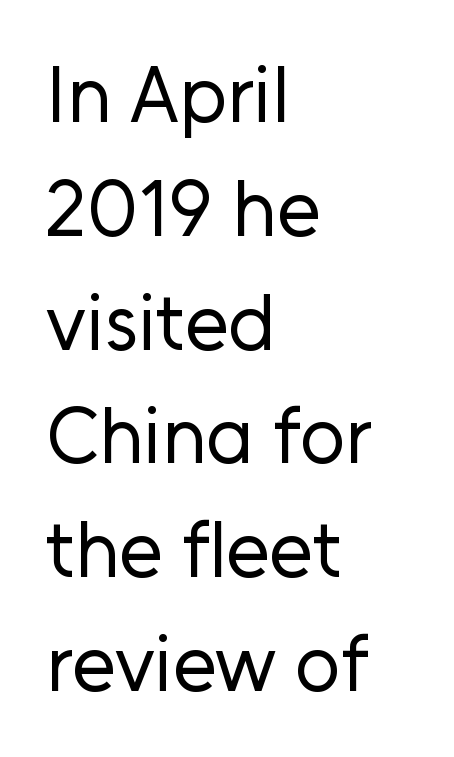
The image shows 79 px regular-weight sans-serif type, upright; set left-aligned, normal line spacing (1.44x), normal letter spacing, not underlined; low stroke contrast and a medium x-height.
